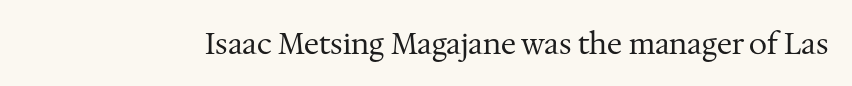
Q: Is the text bold? A: No.
Q: Is the text italic (slanted)? A: No, it is upright.
Q: Is the typeface a serif or a sans-serif typeface? A: Serif.
Q: Is the text underlined? A: No.
Q: Is the spacing between letters normal or unusually wide? A: Normal.
Q: Width (condensed, normal, or wide)? A: Normal.
Q: Stroke contrast? A: Medium.
Q: x-height? A: Medium.
Q: Monospaced? A: No.
